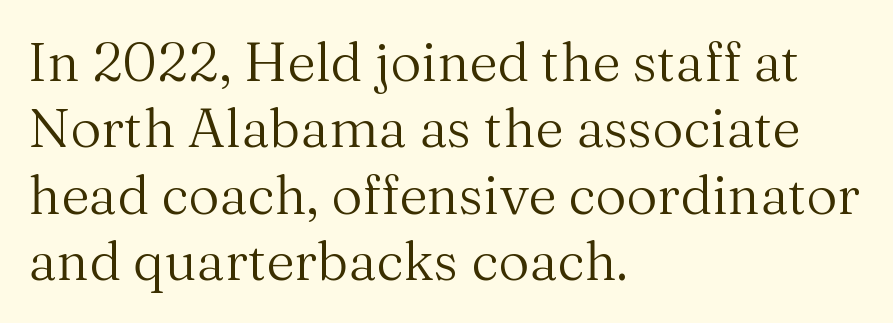
Q: Is the text bold? A: No.
Q: Is the text italic (slanted)? A: No, it is upright.
Q: Is the typeface a serif or a sans-serif typeface? A: Serif.
Q: Is the text underlined? A: No.
Q: How is the paragraph aligned? A: Left-aligned.
Q: Is the spacing between letters normal or unusually wide? A: Normal.
Q: Width (condensed, normal, or wide)? A: Normal.
Q: Stroke contrast? A: Medium.
Q: x-height? A: Medium.
Q: Monospaced? A: No.
